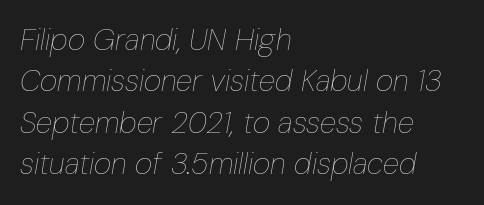
{"italic": "yes", "lean": "right", "slant_degrees": 10, "bold": "no", "weight": "thin", "width": "condensed", "stroke_contrast": "low", "x_height": "medium", "monospaced": "no", "underline": "no", "align": "left", "line_spacing": "normal", "line_spacing_ratio": 1.38, "letter_spacing": "normal", "letter_spacing_em": 0.0, "glyph_px": 30}
